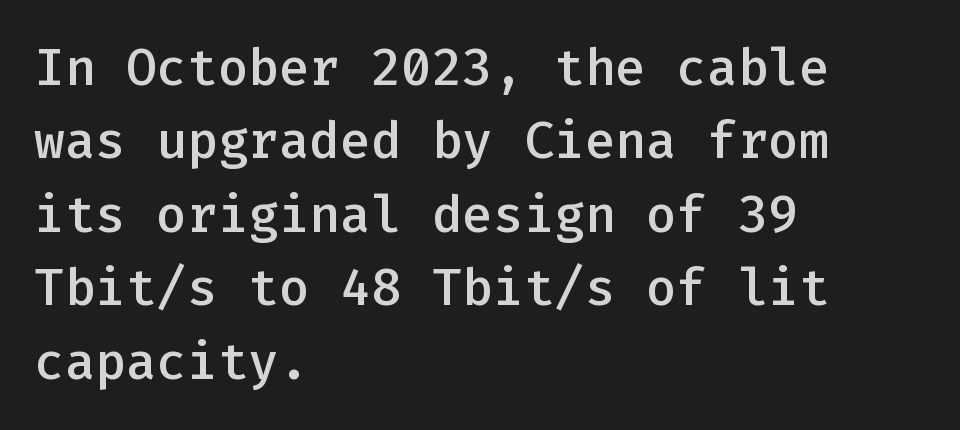
Caption: multi-line text, flush left, ragged right. Do the characters align in a grid? Yes, the font is monospaced. The line texture is even and compact thanks to regular tracking. The passage shown is typeset with a sans-serif family. Unmarked baselines from the first word to the last. Every character sits straight up, as roman type does.
